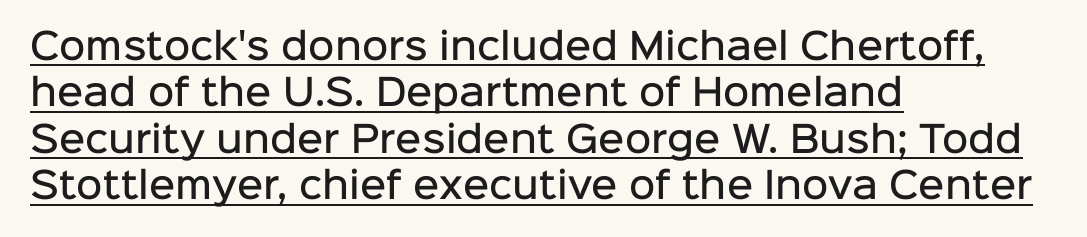
The image shows 36 px semibold sans-serif type, upright; set left-aligned, normal line spacing (1.29x), normal letter spacing, underlined; low stroke contrast and a medium x-height.
